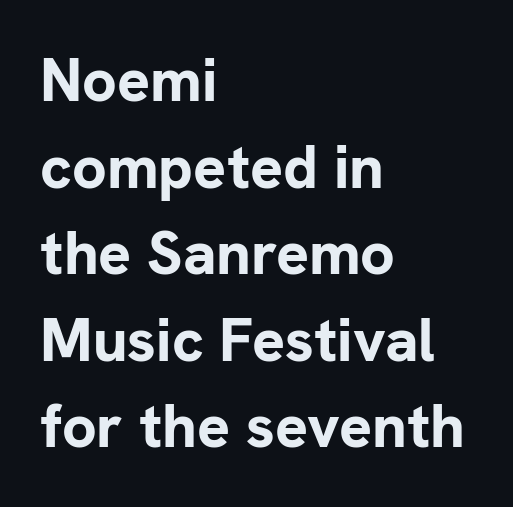
Leftover space on each line is placed entirely after the last word. I'd call this a sans setting — the letters go barefoot. The lines sit at an ordinary, default distance from one another. Italic? Not at all — the glyphs are vertical. The rendering uses natural spacing where letterforms have individual widths. The characters look thick and weighty, a clear bold.
